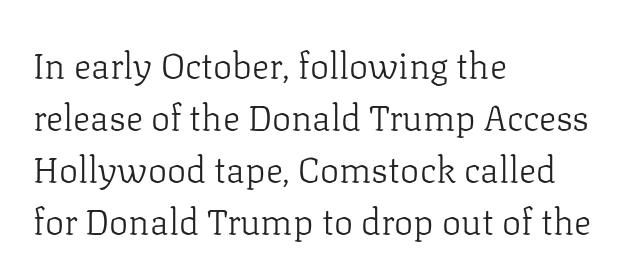
{"serif": "yes", "italic": "no", "bold": "no", "weight": "light", "width": "normal", "stroke_contrast": "low", "x_height": "medium", "monospaced": "no", "underline": "no", "align": "left", "line_spacing": "normal", "line_spacing_ratio": 1.44, "letter_spacing": "normal", "letter_spacing_em": 0.0, "glyph_px": 36}
